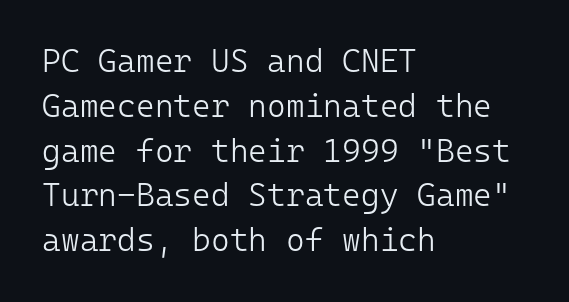
In terms of leading, this rendering sits right in the middle. Compared with a centered layout, this one pins lines to the left instead. The type sits square on the baseline with zero lean. The characters display no serif detailing; their extremities are plain. Descender tails drop into unmarked territory. Weight: not bold — regular or lighter.
